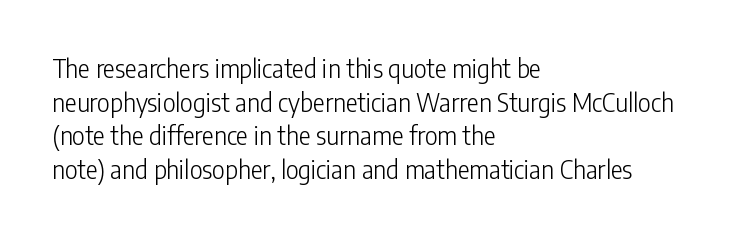
{"italic": "no", "bold": "no", "underline": "no", "align": "left", "line_spacing": "normal", "line_spacing_ratio": 1.35, "letter_spacing": "normal", "letter_spacing_em": 0.0, "glyph_px": 25}
